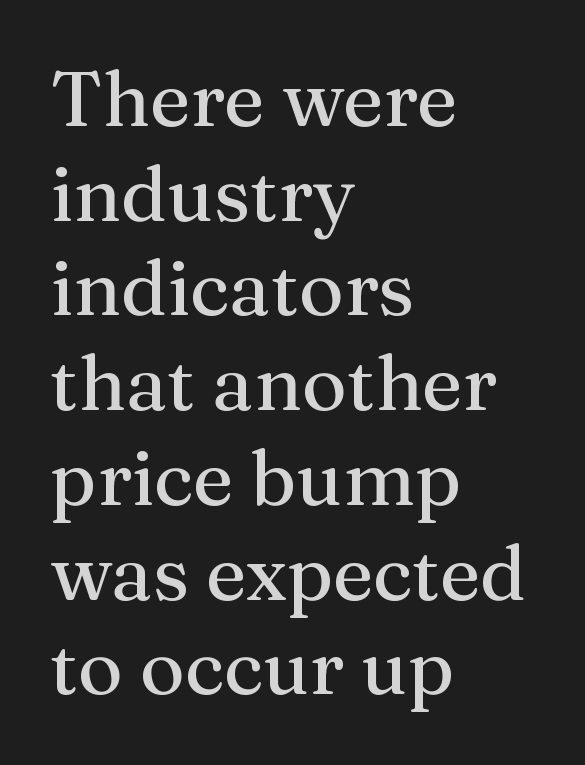
Q: Is the text italic (slanted)? A: No, it is upright.
Q: Is the typeface a serif or a sans-serif typeface? A: Serif.
Q: Is the text underlined? A: No.
Q: How is the paragraph aligned? A: Left-aligned.
Q: Is the spacing between letters normal or unusually wide? A: Normal.
Q: Width (condensed, normal, or wide)? A: Normal.
Q: Stroke contrast? A: Medium.
Q: x-height? A: Medium.
Q: Monospaced? A: No.
